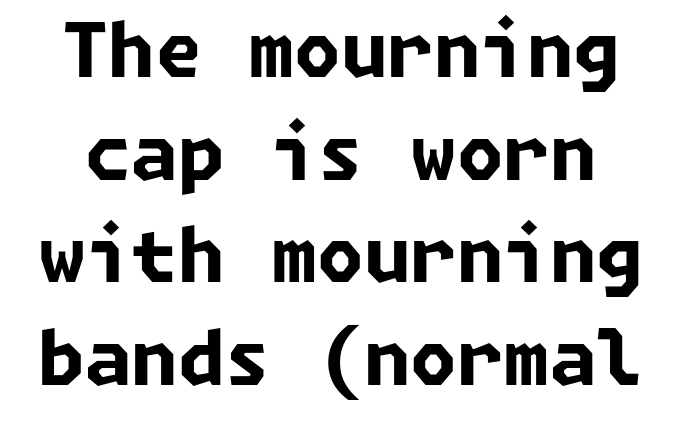
{"serif": "no", "bold": "yes", "weight": "bold", "width": "normal", "stroke_contrast": "low", "x_height": "medium", "underline": "no", "line_spacing": "normal", "line_spacing_ratio": 1.37, "letter_spacing": "normal", "letter_spacing_em": 0.0, "glyph_px": 75}
